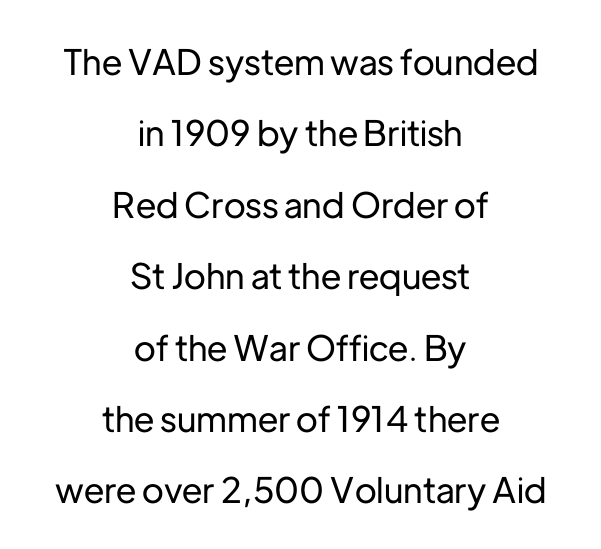
The image shows 35 px sans-serif type, upright; set centered, loose line spacing (2.04x), normal letter spacing, not underlined; low stroke contrast and a medium x-height.
